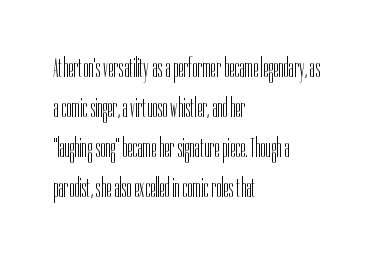
{"italic": "no", "bold": "no", "underline": "no", "align": "left", "line_spacing": "normal", "line_spacing_ratio": 1.48, "letter_spacing": "normal", "letter_spacing_em": 0.0, "glyph_px": 27}
